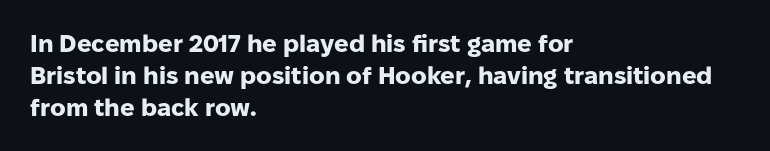
How are the letters spaced? Ordinarily, with no added tracking. Left-aligned paragraph, ragged on the right. The rows are spaced the way most documents space them. The glyphs are unaccompanied by any horizontal stroke below them. Weight check: bold — yes, fully. Ordinary non-slanted type is in use.
